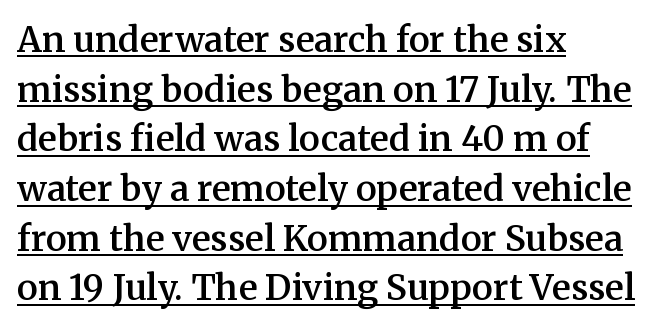
{"serif": "yes", "italic": "no", "bold": "semi", "weight": "semibold", "width": "normal", "stroke_contrast": "medium", "x_height": "medium", "monospaced": "no", "underline": "yes", "align": "left", "line_spacing": "normal", "line_spacing_ratio": 1.42, "letter_spacing": "normal", "letter_spacing_em": 0.0, "glyph_px": 35}
